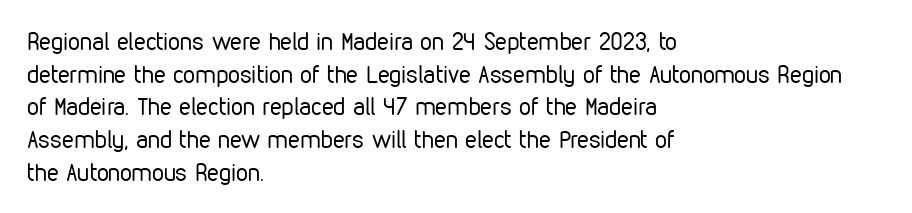
{"italic": "no", "bold": "no", "underline": "no", "align": "left", "line_spacing": "normal", "line_spacing_ratio": 1.36, "letter_spacing": "normal", "letter_spacing_em": 0.0, "glyph_px": 24}
